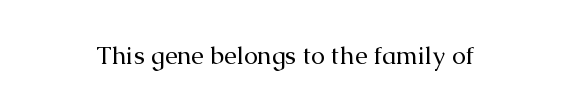
The rendering keeps characters at their native spacing. The font sits on the lighter half of the weight spectrum, regular included. Quick note: underline off. Is there any slant? The stems are plumb.
